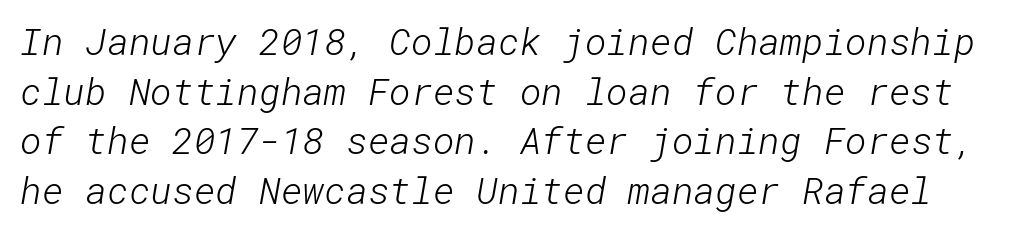
The image shows 37 px light sans-serif type; set normal line spacing (1.34x), normal letter spacing, not underlined; low stroke contrast and a medium x-height.
